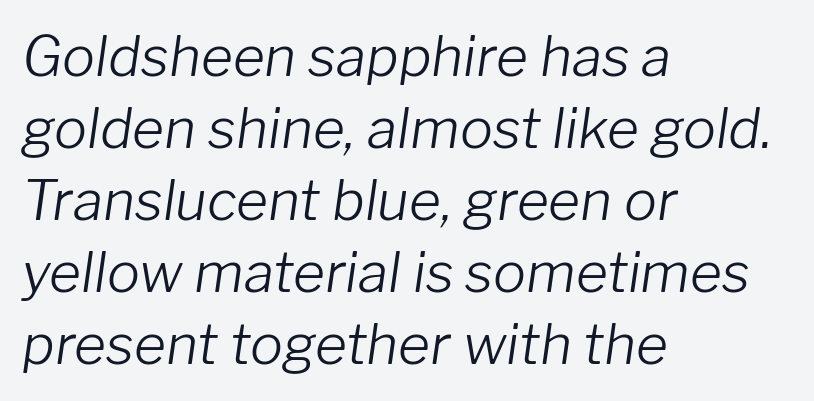
The zone under the glyphs is completely vacant. Think of a printed novel: that variable character pitch is what you see here. Quick note: italic. Visually the block forms a straight wall on the left and a jagged coastline on the right. The passage shown stacks its lines at a standard gap. There is no visible air inserted between adjacent glyphs.
